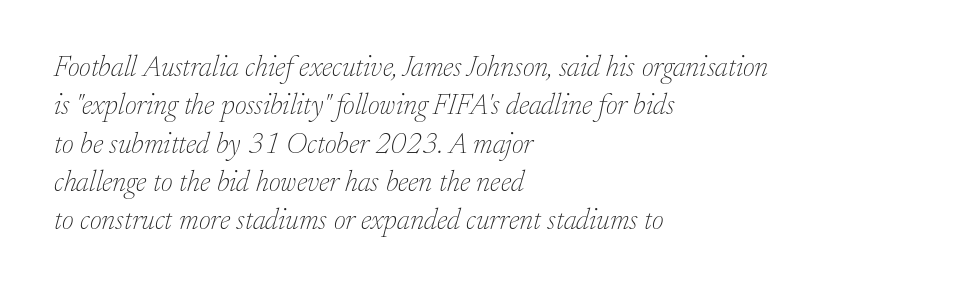
Short note: letters normally spaced. The leading is moderate, giving the passage an even texture. The letterforms sit at book weight or below. Does the copy run flush right? No — it runs flush left.
